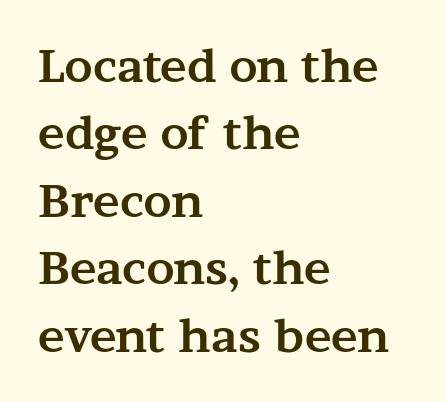
Q: Is the text bold? A: Yes.
Q: Is the text italic (slanted)? A: No, it is upright.
Q: Is the typeface a serif or a sans-serif typeface? A: Serif.
Q: Is the text underlined? A: No.
Q: How is the paragraph aligned? A: Left-aligned.
Q: Is the spacing between letters normal or unusually wide? A: Normal.
Q: Is the spacing between lines tight, normal or loose? A: Normal.
Q: Width (condensed, normal, or wide)? A: Wide.
Q: Stroke contrast? A: Medium.
Q: x-height? A: Medium.
Q: Monospaced? A: No.
